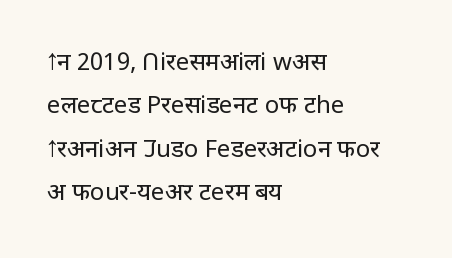
Q: Is the text bold? A: No.
Q: Is the text italic (slanted)? A: No, it is upright.
Q: Is the text underlined? A: No.
Q: How is the paragraph aligned? A: Left-aligned.
Q: Is the spacing between letters normal or unusually wide? A: Normal.
